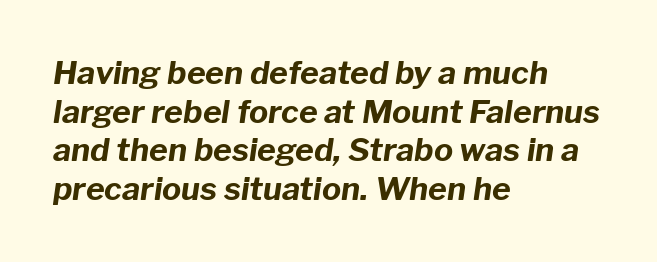
The image shows 32 px bold type, italic (leaning right); set left-aligned, line spacing 1.21x, normal letter spacing, not underlined; low stroke contrast and a medium x-height.
